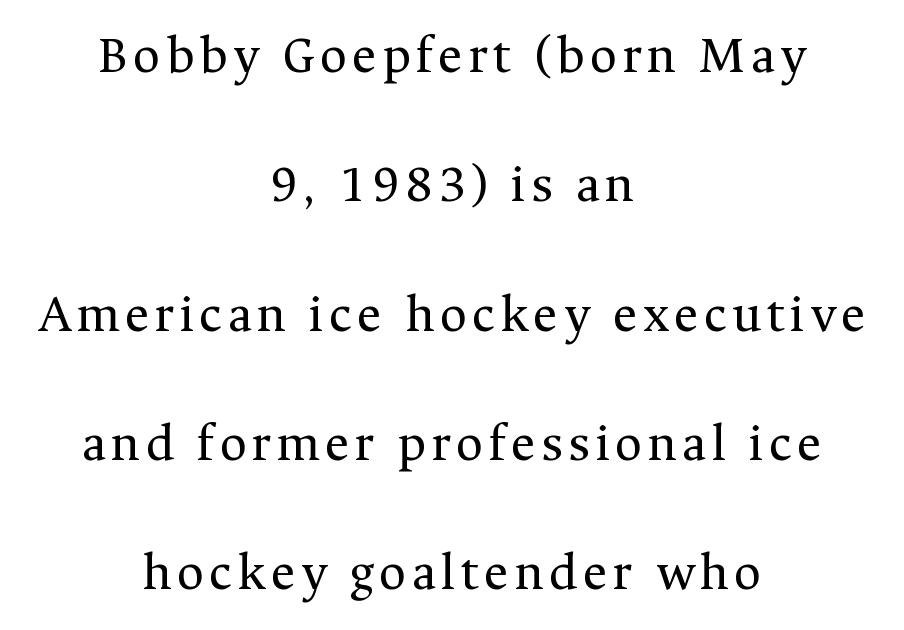
The image shows 53 px regular-weight serif type, upright; set centered, loose line spacing (2.44x), not underlined; medium stroke contrast and a medium x-height.
